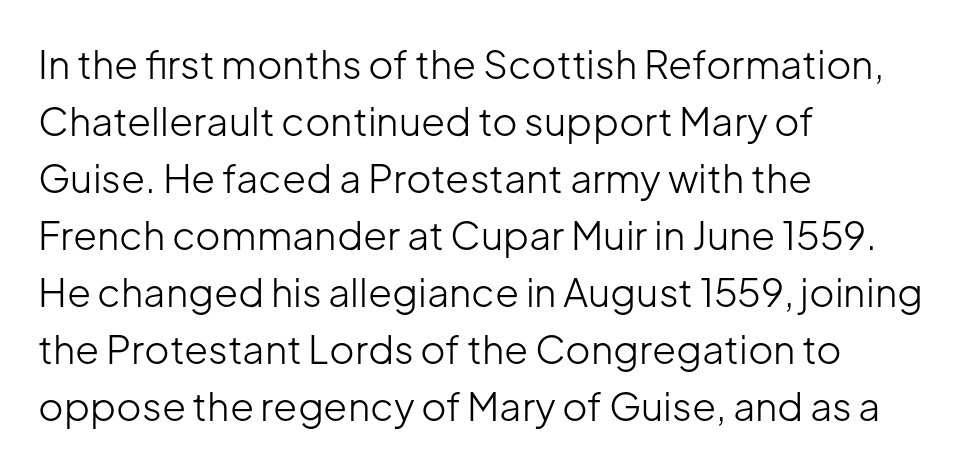
{"serif": "no", "italic": "no", "bold": "no", "weight": "light", "width": "normal", "stroke_contrast": "low", "x_height": "medium", "monospaced": "no", "underline": "no", "align": "left", "line_spacing": "normal", "line_spacing_ratio": 1.46, "letter_spacing": "normal", "letter_spacing_em": 0.0, "glyph_px": 39}
